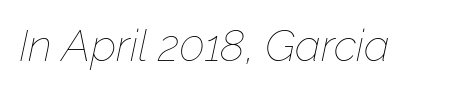
Q: Is the text bold? A: No.
Q: Is the text italic (slanted)? A: Yes, it leans right by about 12 degrees.
Q: Is the text underlined? A: No.
Q: Is the spacing between letters normal or unusually wide? A: Normal.
Q: Width (condensed, normal, or wide)? A: Normal.
Q: Stroke contrast? A: Low.
Q: x-height? A: Medium.
Q: Monospaced? A: No.
